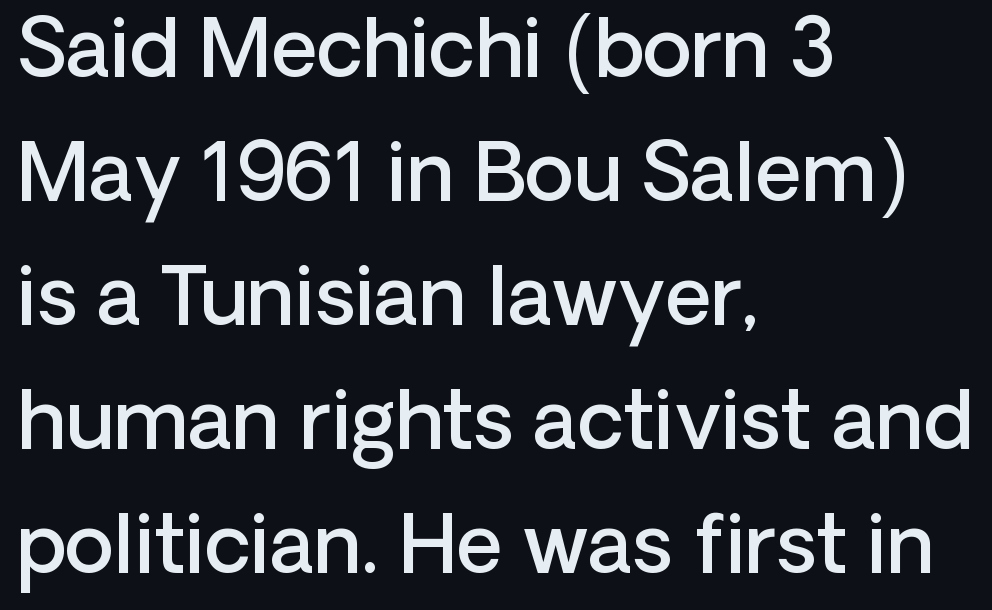
Here the glyphs are tracked normally, forming tight word shapes. Rendered with straight, roman letterforms. Reading down the block, your eye returns to a fixed left position each line. Vertical spacing — default.
